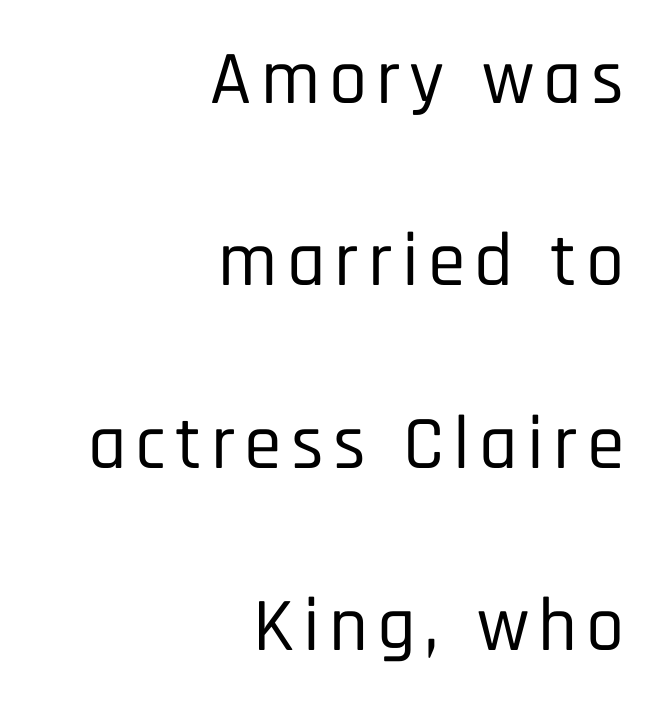
Q: Is the text italic (slanted)? A: No, it is upright.
Q: Is the typeface a serif or a sans-serif typeface? A: Sans-serif.
Q: Is the text underlined? A: No.
Q: How is the paragraph aligned? A: Right-aligned.
Q: Is the spacing between lines tight, normal or loose? A: Loose.
Q: Width (condensed, normal, or wide)? A: Condensed.
Q: Stroke contrast? A: Low.
Q: x-height? A: Large.
Q: Monospaced? A: No.
